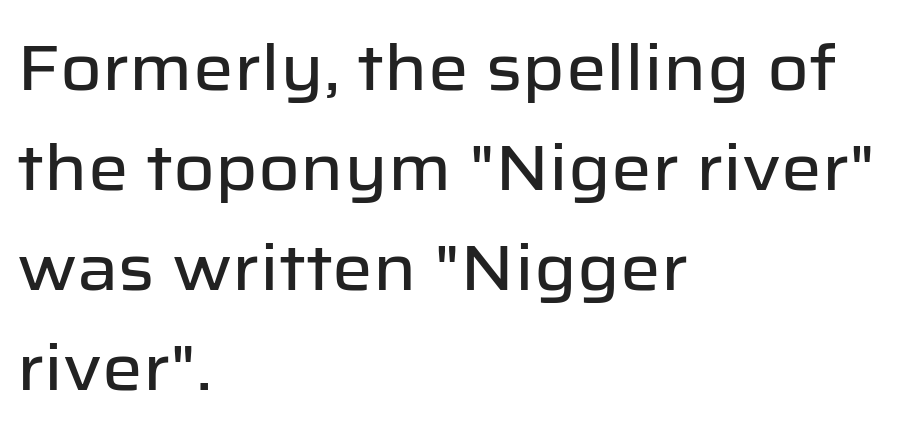
Q: Is the text italic (slanted)? A: No, it is upright.
Q: Is the typeface a serif or a sans-serif typeface? A: Sans-serif.
Q: Is the text underlined? A: No.
Q: How is the paragraph aligned? A: Left-aligned.
Q: Is the spacing between letters normal or unusually wide? A: Normal.
Q: Is the spacing between lines tight, normal or loose? A: Normal.
Q: Width (condensed, normal, or wide)? A: Normal.
Q: Stroke contrast? A: Low.
Q: x-height? A: Medium.
Q: Monospaced? A: No.
